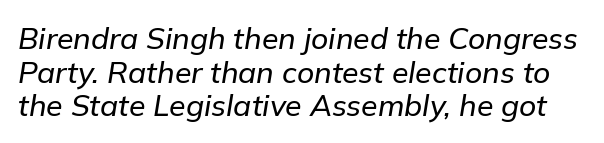
The image shows 30 px text type, italic (leaning right); set tight line spacing (1.12x), normal letter spacing, not underlined; low stroke contrast and a medium x-height.
